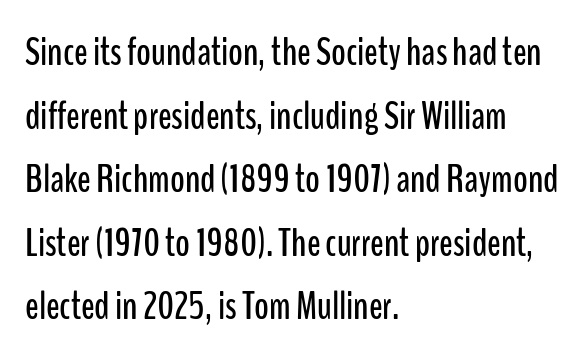
{"serif": "no", "italic": "no", "width": "condensed", "stroke_contrast": "low", "x_height": "medium", "monospaced": "no", "underline": "no", "align": "left", "line_spacing": "normal", "line_spacing_ratio": 1.59, "letter_spacing": "normal", "letter_spacing_em": 0.0, "glyph_px": 40}
